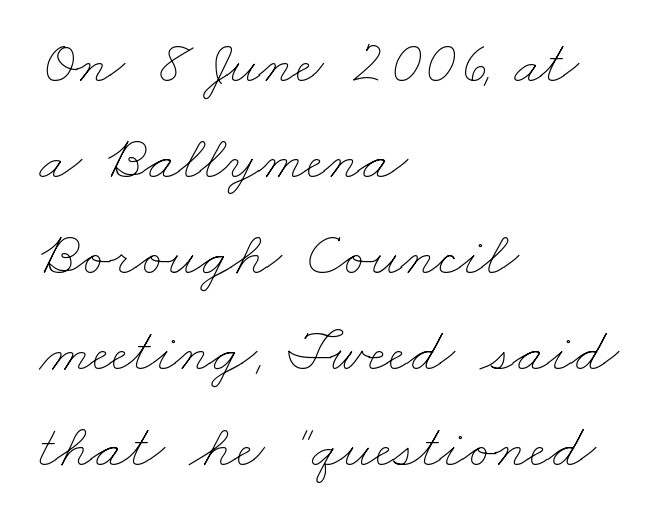
The image shows 62 px thin, wide type; set left-aligned, normal line spacing (1.55x), normal letter spacing, not underlined; low stroke contrast and a small x-height.
